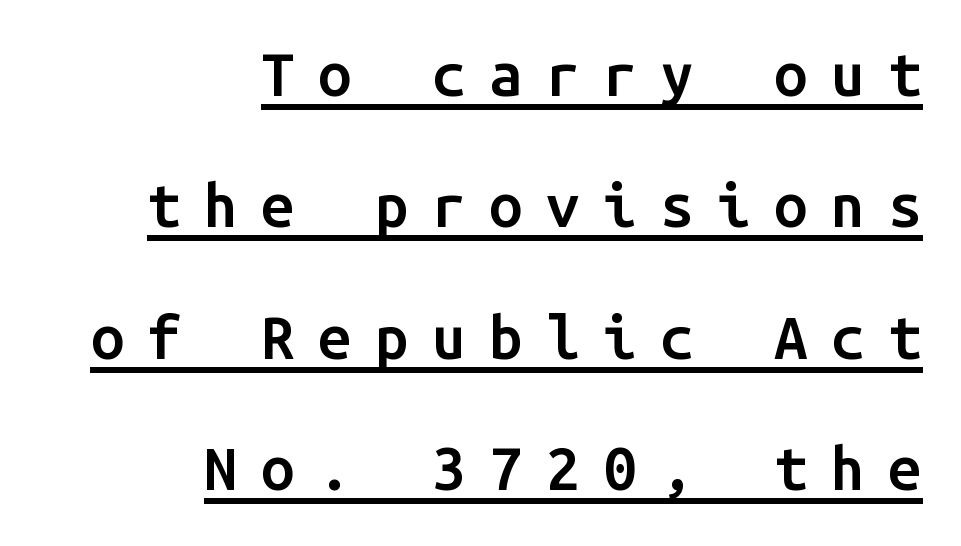
Summary of vertical rhythm: relaxed, with wide interline spacing. Every row of glyphs terminates at an identical x-position on the right. You can see a thin bar hugging the bottom of the glyphs. In terms of weight, the rendering is demibold, just under bold.
